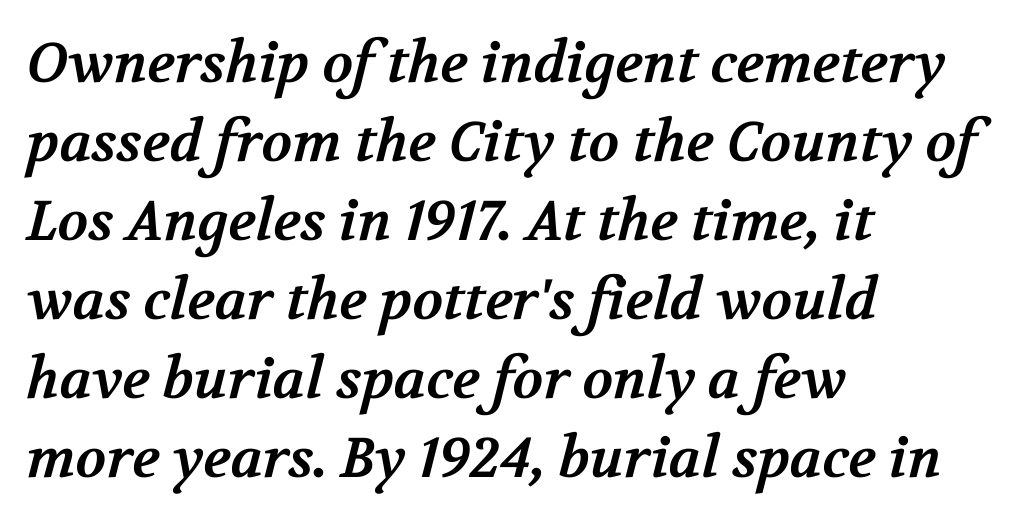
The image shows 56 px bold serif type; set left-aligned, normal line spacing (1.41x), normal letter spacing, not underlined; medium stroke contrast and a medium x-height.
